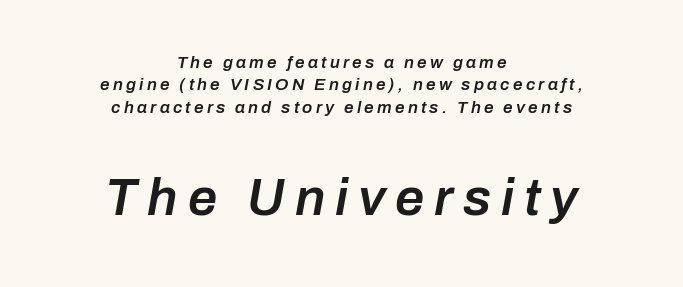
Q: Is the text bold? A: Semi-bold.
Q: Is the text italic (slanted)? A: Yes, it leans right by about 10 degrees.
Q: Is the text underlined? A: No.
Q: How is the paragraph aligned? A: Centered.
Q: Is the spacing between lines tight, normal or loose? A: Normal.
Q: Which block of text is set in a larger size, the first (top) or the second (bottom)? A: The second (bottom) one.
Q: Width (condensed, normal, or wide)? A: Normal.
Q: Stroke contrast? A: Low.
Q: x-height? A: Medium.
Q: Monospaced? A: No.
